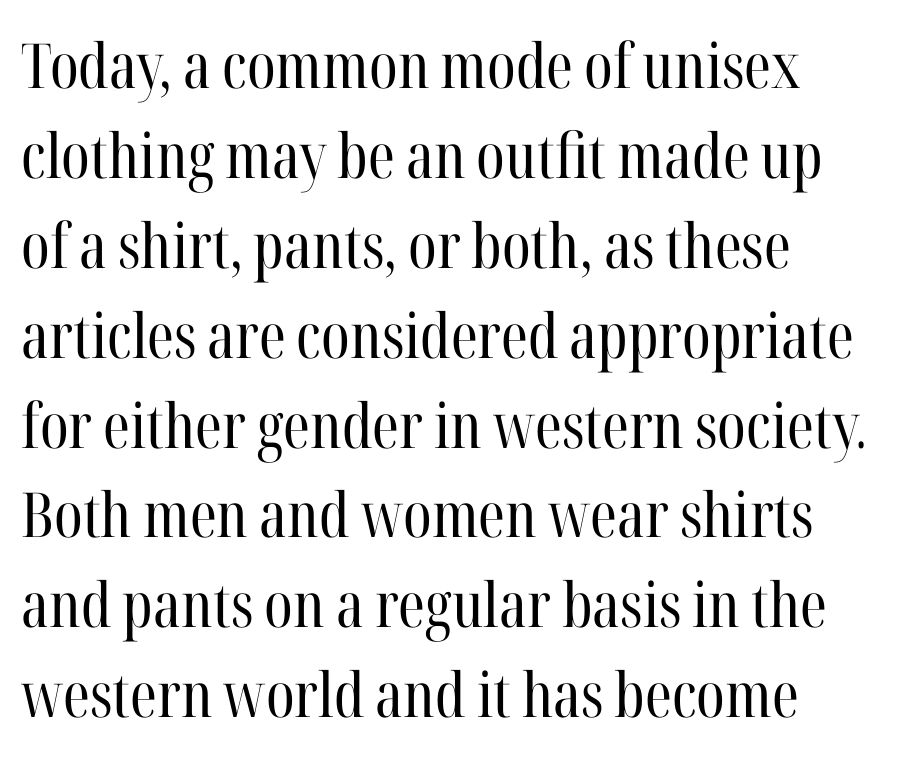
Q: Is the text bold? A: No.
Q: Is the text italic (slanted)? A: No, it is upright.
Q: Is the typeface a serif or a sans-serif typeface? A: Serif.
Q: Is the text underlined? A: No.
Q: How is the paragraph aligned? A: Left-aligned.
Q: Is the spacing between letters normal or unusually wide? A: Normal.
Q: Is the spacing between lines tight, normal or loose? A: Normal.
Q: Width (condensed, normal, or wide)? A: Condensed.
Q: Stroke contrast? A: High.
Q: x-height? A: Medium.
Q: Monospaced? A: No.
